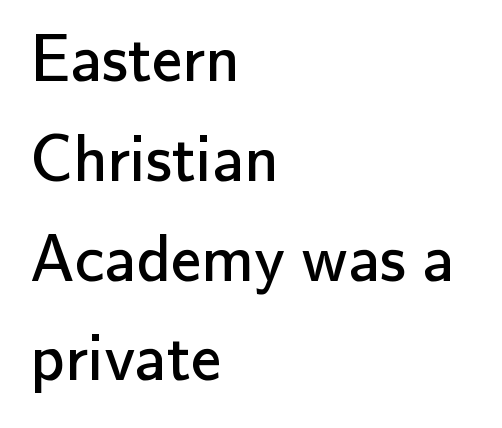
{"serif": "no", "italic": "no", "bold": "no", "weight": "regular", "width": "normal", "stroke_contrast": "low", "x_height": "small", "monospaced": "no", "underline": "no", "align": "left", "line_spacing": "normal", "line_spacing_ratio": 1.49, "letter_spacing": "normal", "letter_spacing_em": 0.0, "glyph_px": 67}
